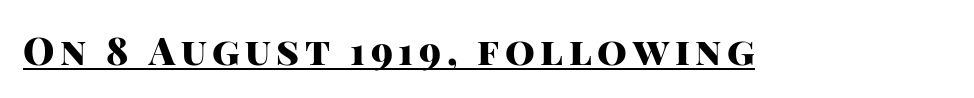
Q: Is the text bold? A: Yes.
Q: Is the text italic (slanted)? A: No, it is upright.
Q: Is the typeface a serif or a sans-serif typeface? A: Sans-serif.
Q: Is the text underlined? A: Yes.
Q: Width (condensed, normal, or wide)? A: Normal.
Q: Stroke contrast? A: High.
Q: x-height? A: Large.
Q: Monospaced? A: No.
